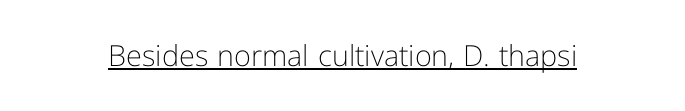
Q: Is the text bold? A: No.
Q: Is the text italic (slanted)? A: No, it is upright.
Q: Is the typeface a serif or a sans-serif typeface? A: Sans-serif.
Q: Is the text underlined? A: Yes.
Q: Is the spacing between letters normal or unusually wide? A: Normal.
Q: Width (condensed, normal, or wide)? A: Normal.
Q: Stroke contrast? A: Low.
Q: x-height? A: Medium.
Q: Monospaced? A: No.
